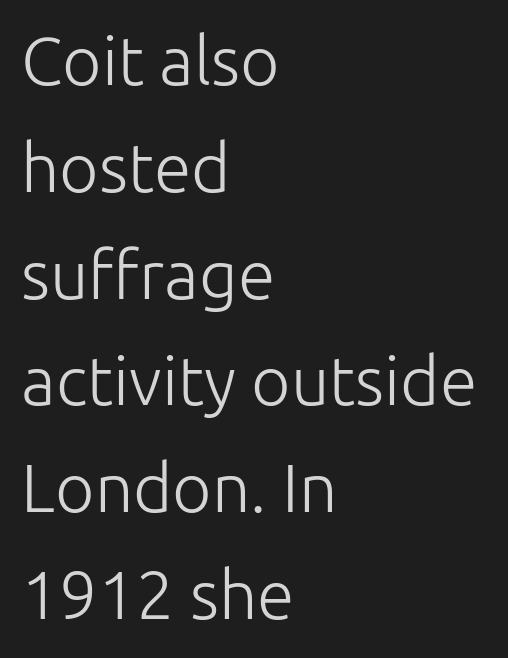
{"serif": "no", "italic": "no", "bold": "no", "weight": "light", "width": "normal", "stroke_contrast": "low", "x_height": "medium", "monospaced": "no", "underline": "no", "align": "left", "line_spacing": "normal", "line_spacing_ratio": 1.57, "letter_spacing": "normal", "letter_spacing_em": 0.0, "glyph_px": 68}
